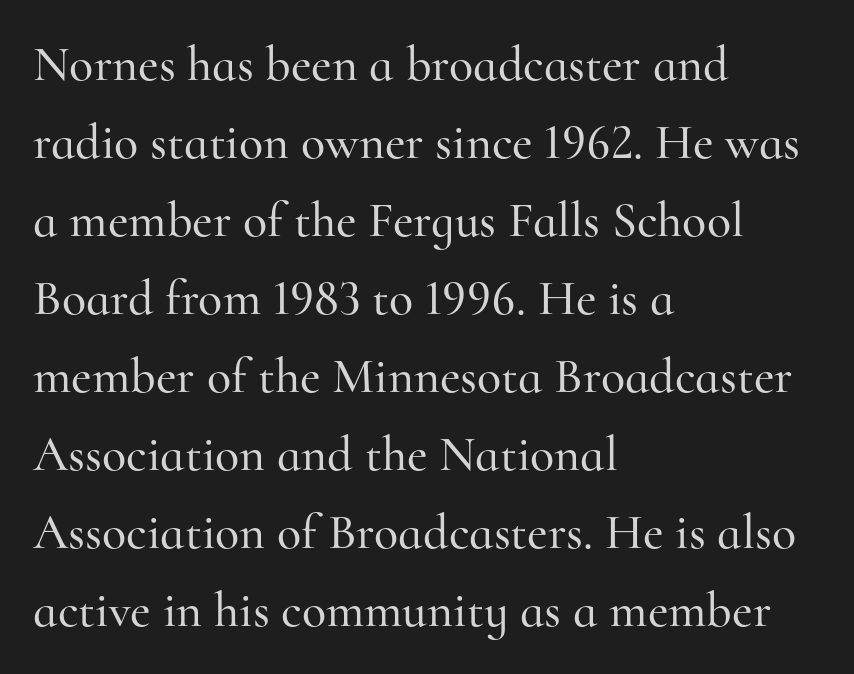
{"serif": "yes", "italic": "no", "width": "normal", "stroke_contrast": "high", "x_height": "small", "monospaced": "no", "underline": "no", "align": "left", "line_spacing": "normal", "line_spacing_ratio": 1.56, "letter_spacing": "normal", "letter_spacing_em": 0.0, "glyph_px": 50}
